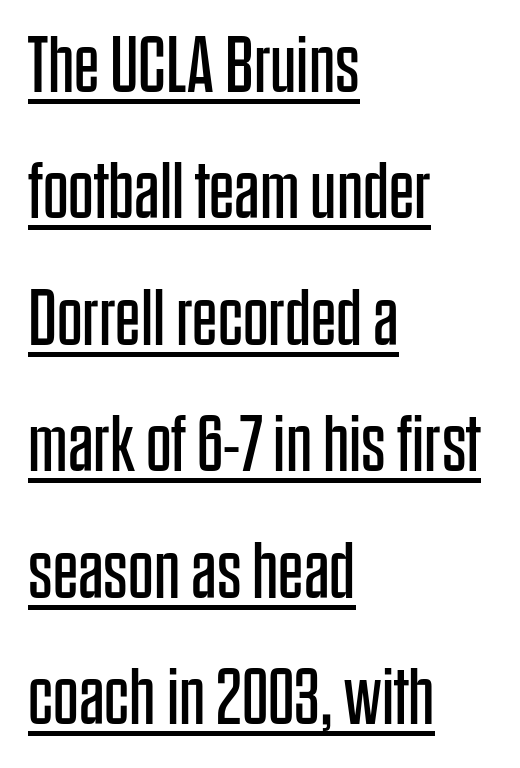
No italicization has been applied; the sample stays upright. These lines are rendered in a variable-pitch font. The passage is arranged the way most books set body copy — flush left. Notice how a bar underscores the lettering throughout. The letterforms sit shoulder to shoulder at normal distance. A sans-serif font was chosen for this passage.
